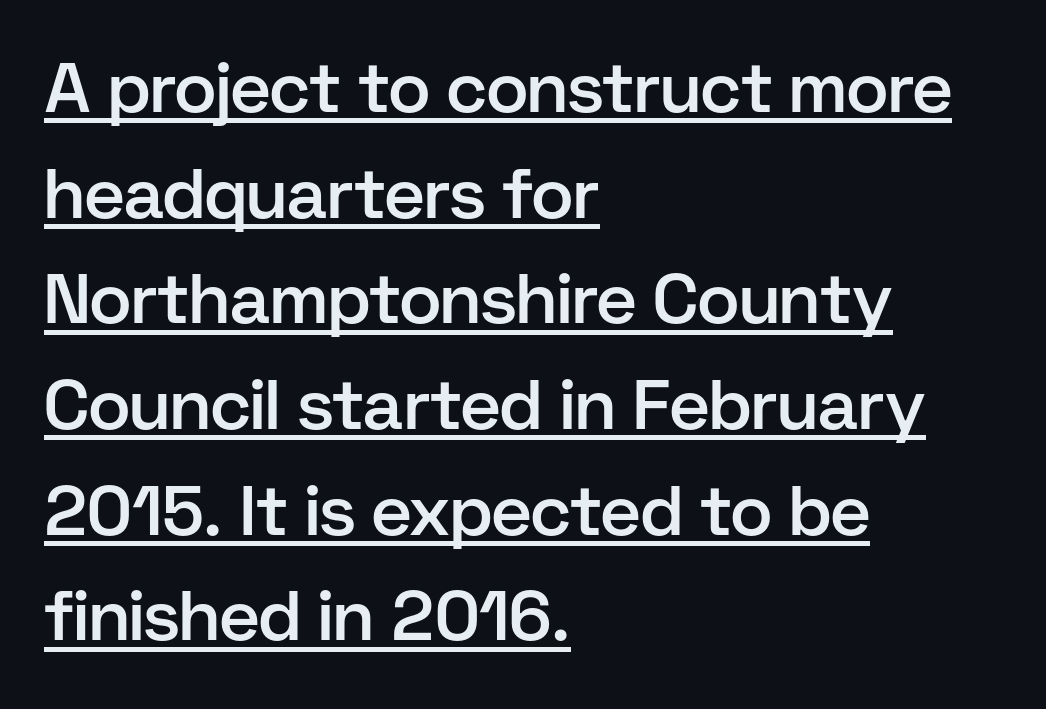
The image shows 70 px semibold sans-serif type, upright; set left-aligned, normal line spacing (1.51x), normal letter spacing, underlined; low stroke contrast and a medium x-height.
